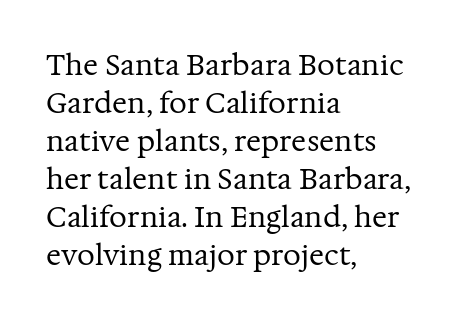
Q: Is the text bold? A: No.
Q: Is the text italic (slanted)? A: No, it is upright.
Q: Is the typeface a serif or a sans-serif typeface? A: Serif.
Q: Is the text underlined? A: No.
Q: How is the paragraph aligned? A: Left-aligned.
Q: Is the spacing between letters normal or unusually wide? A: Normal.
Q: Is the spacing between lines tight, normal or loose? A: Normal.
Q: Width (condensed, normal, or wide)? A: Normal.
Q: Stroke contrast? A: Medium.
Q: x-height? A: Medium.
Q: Monospaced? A: No.
